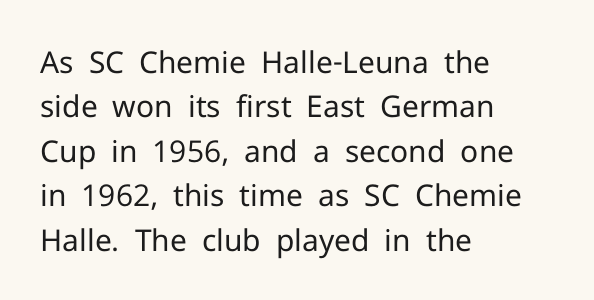
Q: Is the text bold? A: No.
Q: Is the text italic (slanted)? A: No, it is upright.
Q: Is the typeface a serif or a sans-serif typeface? A: Sans-serif.
Q: Is the text underlined? A: No.
Q: How is the paragraph aligned? A: Left-aligned.
Q: Is the spacing between letters normal or unusually wide? A: Normal.
Q: Is the spacing between lines tight, normal or loose? A: Normal.
Q: Width (condensed, normal, or wide)? A: Normal.
Q: Stroke contrast? A: Low.
Q: x-height? A: Medium.
Q: Monospaced? A: No.
